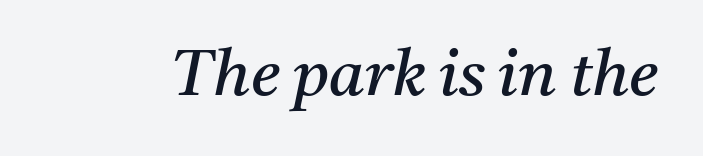
Q: Is the text bold? A: No.
Q: Is the text italic (slanted)? A: Yes, it leans right by about 11 degrees.
Q: Is the typeface a serif or a sans-serif typeface? A: Serif.
Q: Is the text underlined? A: No.
Q: Is the spacing between letters normal or unusually wide? A: Normal.
Q: Width (condensed, normal, or wide)? A: Normal.
Q: Stroke contrast? A: Medium.
Q: x-height? A: Medium.
Q: Monospaced? A: No.
